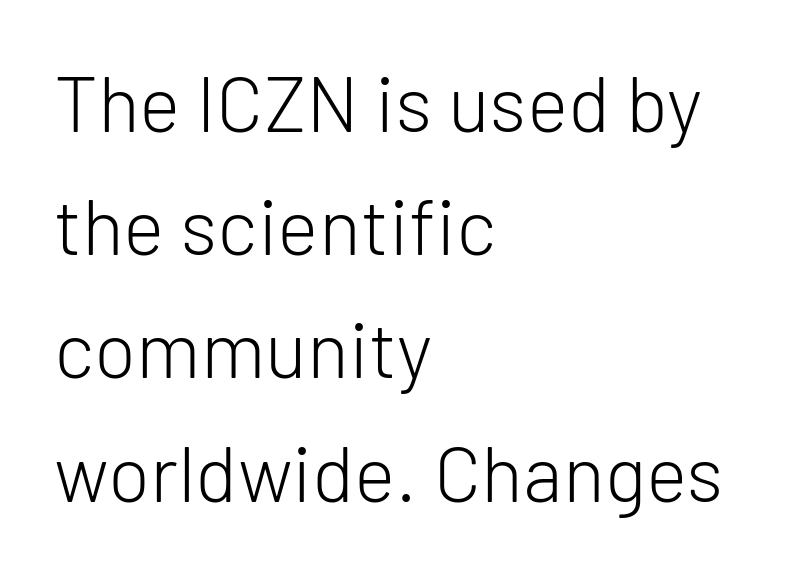
{"serif": "no", "italic": "no", "bold": "no", "weight": "light", "width": "normal", "stroke_contrast": "low", "x_height": "medium", "monospaced": "no", "underline": "no", "align": "left", "line_spacing": "normal", "line_spacing_ratio": 1.58, "letter_spacing": "normal", "letter_spacing_em": 0.0, "glyph_px": 78}
